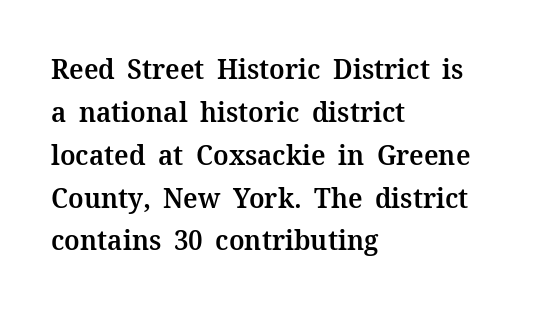
Q: Is the text bold? A: Semi-bold.
Q: Is the text italic (slanted)? A: No, it is upright.
Q: Is the typeface a serif or a sans-serif typeface? A: Serif.
Q: Is the text underlined? A: No.
Q: How is the paragraph aligned? A: Left-aligned.
Q: Is the spacing between letters normal or unusually wide? A: Normal.
Q: Is the spacing between lines tight, normal or loose? A: Normal.
Q: Width (condensed, normal, or wide)? A: Normal.
Q: Stroke contrast? A: Medium.
Q: x-height? A: Medium.
Q: Monospaced? A: No.
